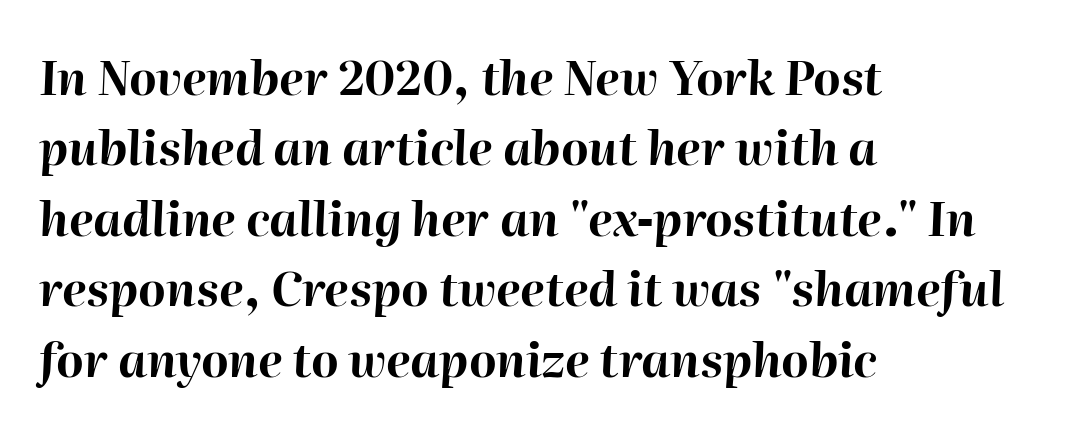
{"italic": "yes", "lean": "right", "slant_degrees": 2, "bold": "yes", "weight": "bold", "width": "normal", "stroke_contrast": "high", "x_height": "medium", "monospaced": "no", "underline": "no", "align": "left", "line_spacing": "normal", "line_spacing_ratio": 1.5, "letter_spacing": "normal", "letter_spacing_em": 0.0, "glyph_px": 47}
